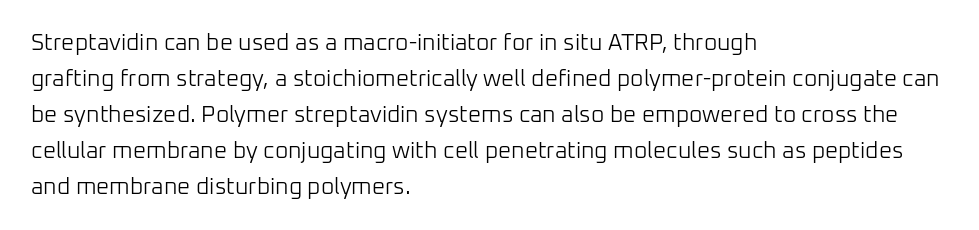
The foot of each line stays bare and open. It's the straight-up-and-down kind of type. The gaps between neighbouring characters are ordinary and unremarkable. A normal amount of white space separates one row of letters from the next. Typeset ragged right — the left edge is the straight one. Is the stroke heavy? The answer is a plain regular-or-lighter.
